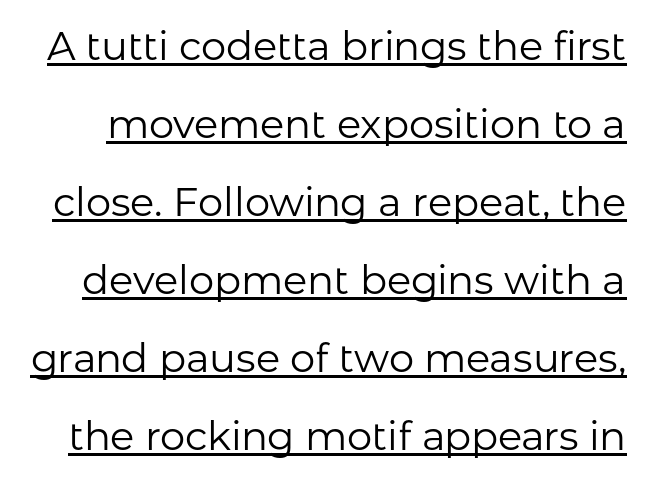
The image shows 40 px regular-weight sans-serif type, upright; set loose line spacing (1.95x), normal letter spacing, underlined; low stroke contrast and a medium x-height.
